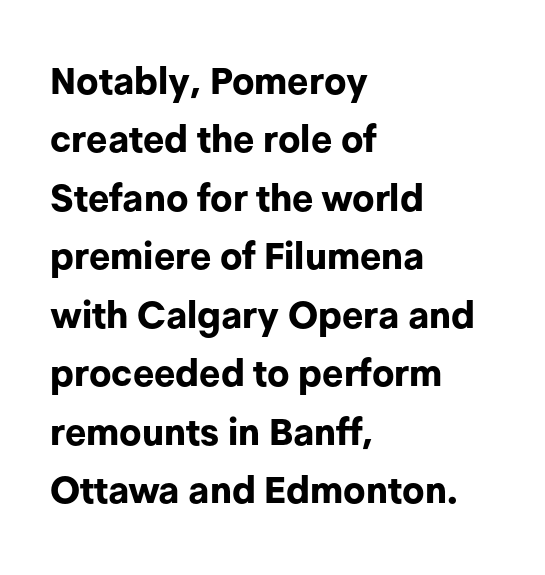
You could not count columns in this text — the font is proportionally spaced. The face used here has the dense, thick strokes of a bold. Notice how descenders clear the ascenders below comfortably — that's standard leading. Letterform terminals end flat and unadorned throughout the passage.
